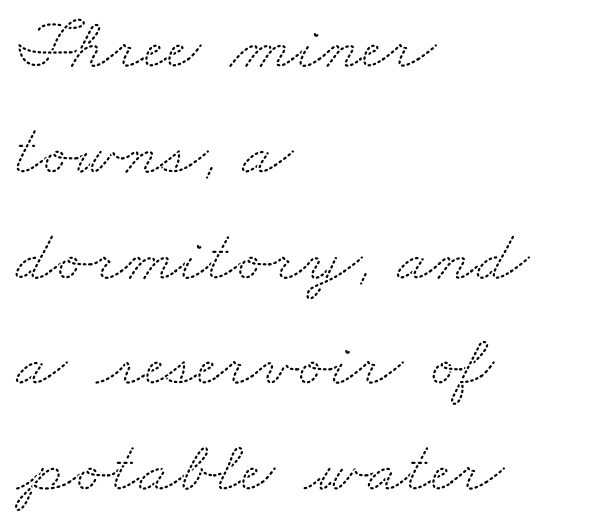
Caption: standard tracking, unaltered. Line spacing here is normal. Anything drawn beneath the words? Only blank space. The text was rendered using a seriffed face with decorative stroke endings. Is the block centered? No — it sits flush against the left margin. Here the designer chose a conventional face with non-uniform glyph widths.
